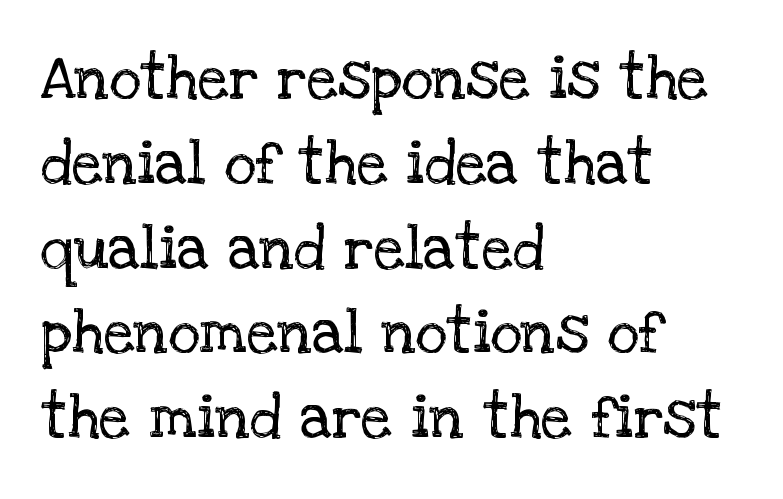
The leading is moderate, giving the passage an even texture. Line beginnings align vertically; line endings do not. Stroke terminals: seriffed. Varying glyph widths throughout — classic text-font behaviour.
